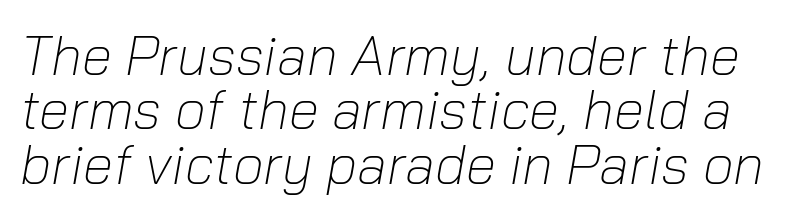
Q: Is the text bold? A: No.
Q: Is the text italic (slanted)? A: Yes, it leans right by about 10 degrees.
Q: Is the text underlined? A: No.
Q: Is the spacing between letters normal or unusually wide? A: Normal.
Q: Is the spacing between lines tight, normal or loose? A: Tight.
Q: Width (condensed, normal, or wide)? A: Normal.
Q: Stroke contrast? A: Low.
Q: x-height? A: Medium.
Q: Monospaced? A: No.
